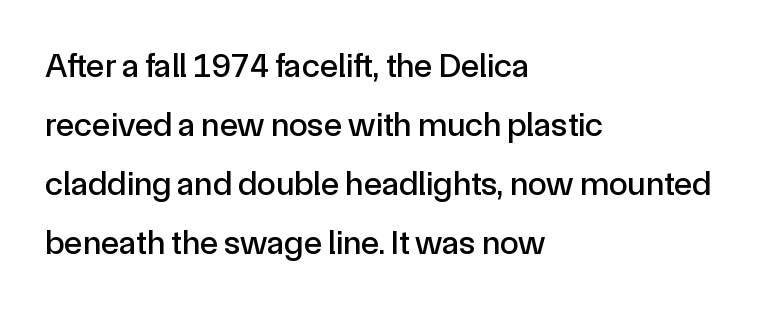
The image shows 34 px sans-serif type, upright; set left-aligned, line spacing 1.74x, normal letter spacing, not underlined; a medium x-height.
